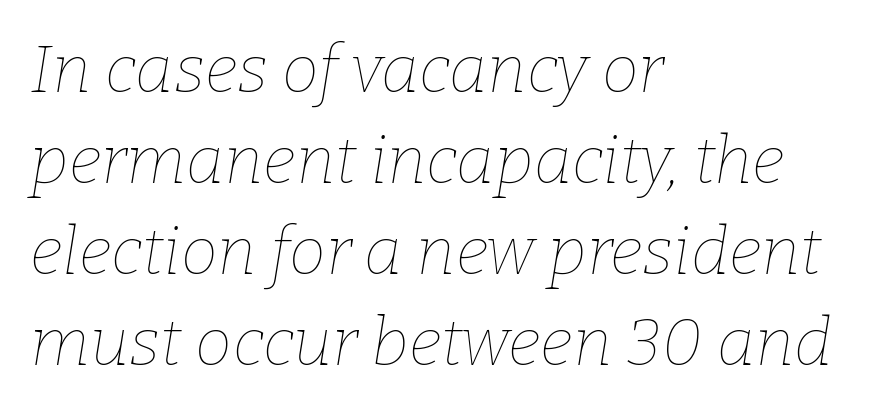
Q: Is the text bold? A: No.
Q: Is the text italic (slanted)? A: Yes, it leans right by about 9 degrees.
Q: Is the text underlined? A: No.
Q: How is the paragraph aligned? A: Left-aligned.
Q: Is the spacing between letters normal or unusually wide? A: Normal.
Q: Is the spacing between lines tight, normal or loose? A: Normal.
Q: Width (condensed, normal, or wide)? A: Normal.
Q: Stroke contrast? A: Low.
Q: x-height? A: Medium.
Q: Monospaced? A: No.
